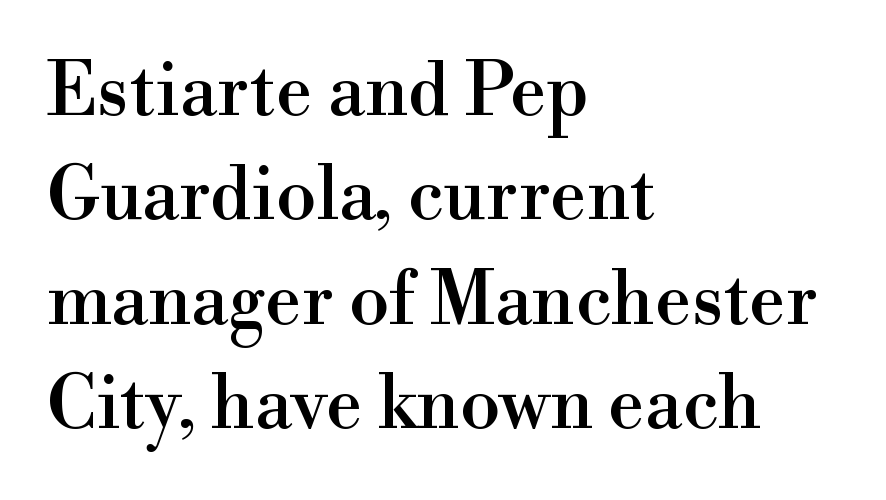
{"serif": "yes", "italic": "no", "width": "normal", "x_height": "small", "monospaced": "no", "underline": "no", "align": "left", "line_spacing": "normal", "line_spacing_ratio": 1.43, "letter_spacing": "normal", "letter_spacing_em": 0.0, "glyph_px": 73}
